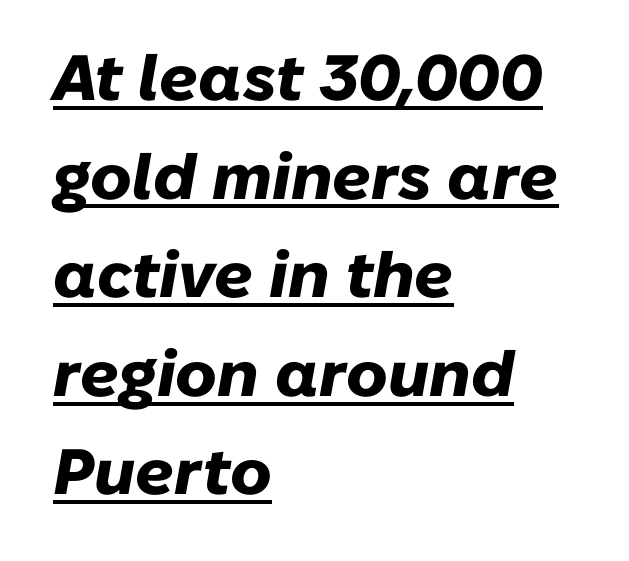
{"italic": "yes", "lean": "right", "slant_degrees": 10, "bold": "yes", "weight": "heavy", "width": "normal", "stroke_contrast": "low", "x_height": "medium", "monospaced": "no", "underline": "yes", "align": "left", "line_spacing": "normal", "line_spacing_ratio": 1.54, "letter_spacing": "normal", "letter_spacing_em": 0.0, "glyph_px": 64}
